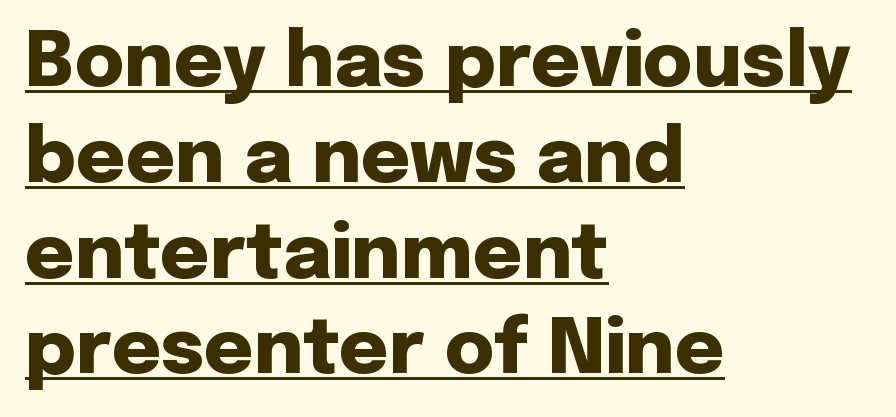
The image shows 76 px heavy sans-serif type, upright; set left-aligned, normal line spacing (1.26x), normal letter spacing, underlined; low stroke contrast and a medium x-height.
